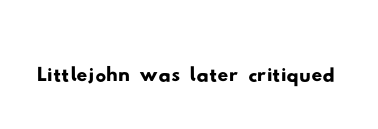
{"serif": "no", "width": "wide", "stroke_contrast": "low", "x_height": "small", "monospaced": "no", "underline": "no", "letter_spacing": "normal", "letter_spacing_em": 0.0, "glyph_px": 54}
